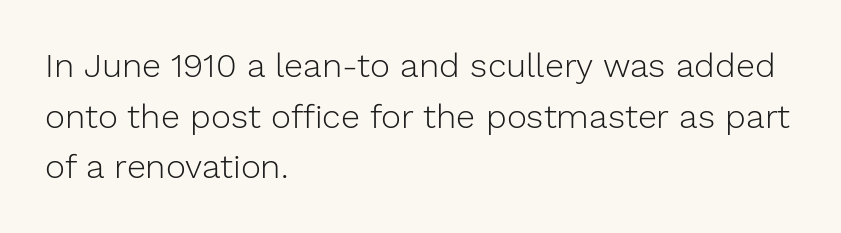
The lines sit at an ordinary, default distance from one another. The designer went with a sans here, leaving each stem footless. You could not count columns in this text — the font is proportionally spaced. The rendering anchors every line to the left-hand side. Tall strokes in this sample are plumb rather than angled.
